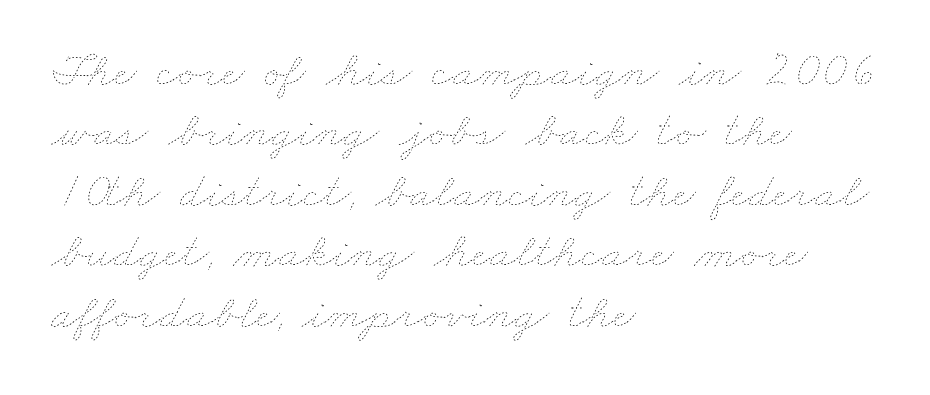
{"bold": "no", "weight": "thin", "width": "wide", "stroke_contrast": "low", "x_height": "small", "monospaced": "no", "underline": "no", "align": "left", "line_spacing_ratio": 1.21, "letter_spacing": "normal", "letter_spacing_em": 0.0, "glyph_px": 50}
